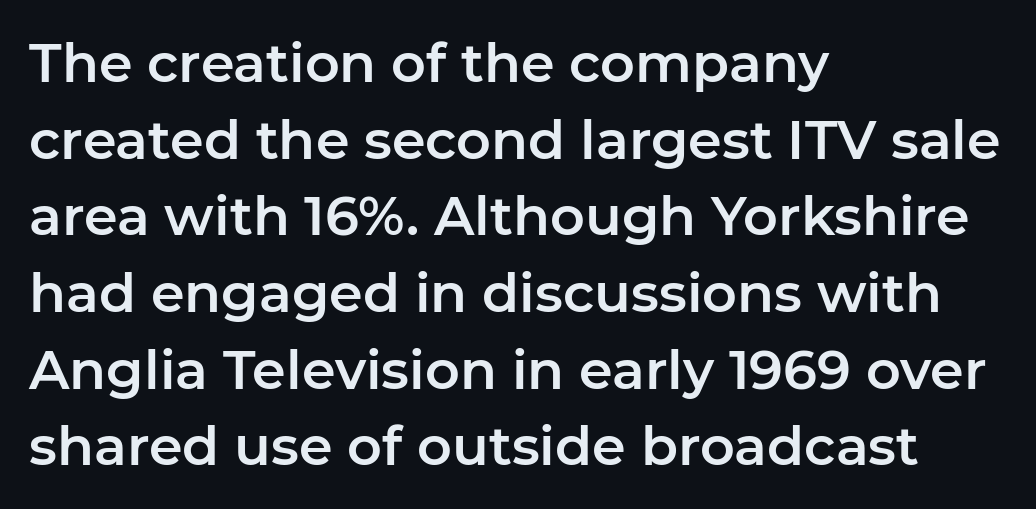
{"serif": "no", "italic": "no", "width": "normal", "stroke_contrast": "low", "x_height": "medium", "monospaced": "no", "underline": "no", "align": "left", "line_spacing": "normal", "line_spacing_ratio": 1.42, "letter_spacing": "normal", "letter_spacing_em": 0.0, "glyph_px": 54}
